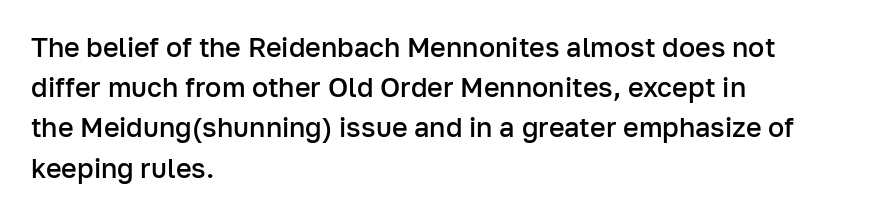
The image shows 27 px text type, upright; set left-aligned, normal line spacing (1.49x), normal letter spacing, not underlined.
